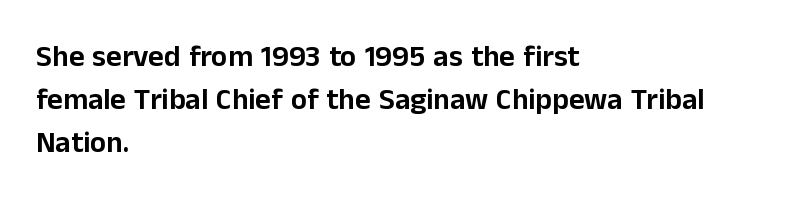
{"serif": "no", "italic": "no", "width": "normal", "stroke_contrast": "low", "x_height": "medium", "monospaced": "no", "underline": "no", "align": "left", "line_spacing": "normal", "line_spacing_ratio": 1.44, "letter_spacing": "normal", "letter_spacing_em": 0.0, "glyph_px": 30}
